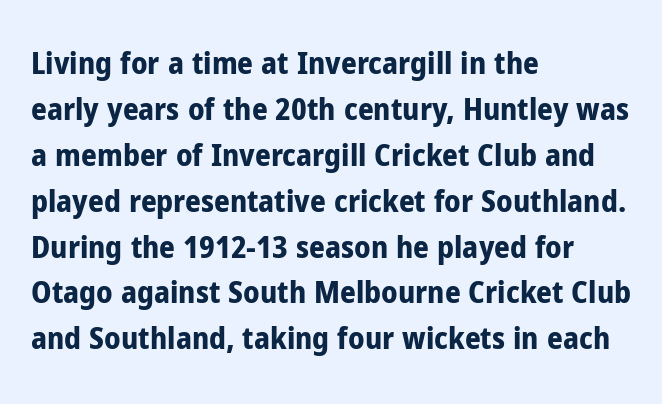
The image shows 31 px bold, condensed sans-serif type, upright; set left-aligned, normal line spacing (1.48x), normal letter spacing, not underlined; low stroke contrast and a medium x-height.
